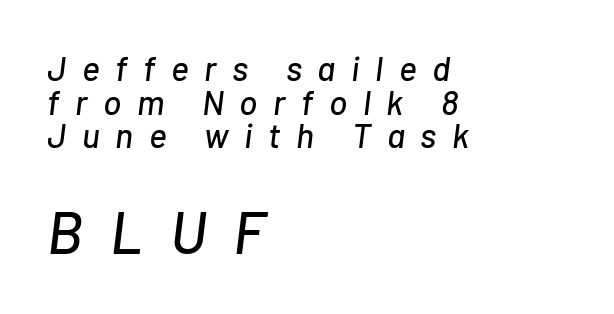
Letters rest on an invisible, unmarked baseline. Does the lettering tilt? It does — this is italic. Where is the straight margin? On the left. You could only call the tracking loose — the letters float apart. The letters in the lower block stand taller than those in the block above. A typesetter would call this leading minimal, almost set solid.
